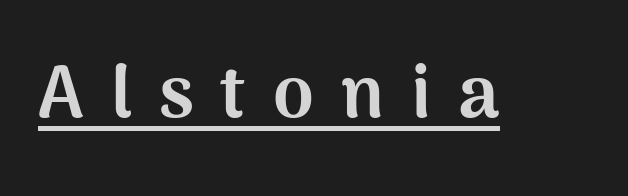
The image shows 73 px bold sans-serif type, upright; set unusually wide letter spacing (+0.37 em), underlined; medium stroke contrast and a medium x-height.
